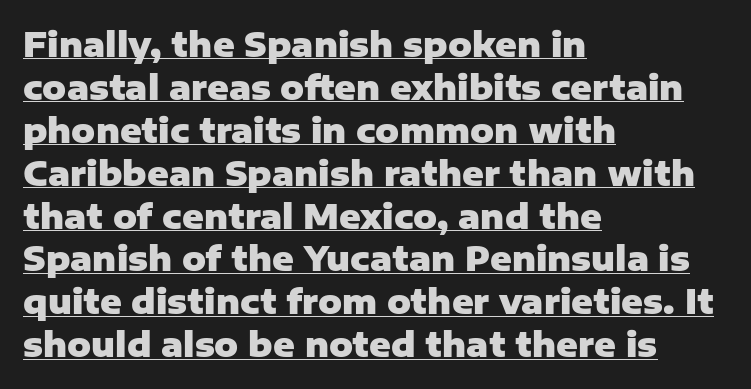
{"serif": "no", "italic": "no", "bold": "yes", "weight": "heavy", "width": "normal", "stroke_contrast": "low", "x_height": "medium", "monospaced": "no", "underline": "yes", "align": "left", "line_spacing": "normal", "line_spacing_ratio": 1.3, "letter_spacing": "normal", "letter_spacing_em": 0.0, "glyph_px": 33}
